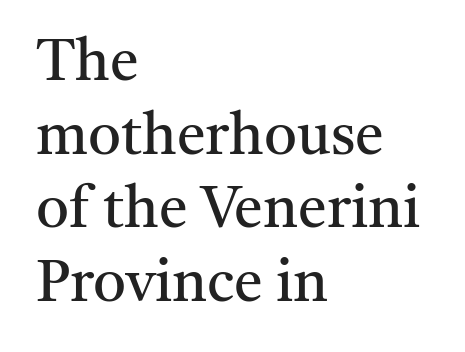
No letter is thick-stroked: the sample isn't bold. Interline gaps are of average width in this sample. The specimen reads as upright at a glance. Yep, those are serifs on the letters. You could not count columns in this text — the font is proportionally spaced. If you drew a ruler down the left edge, every line would touch it.
